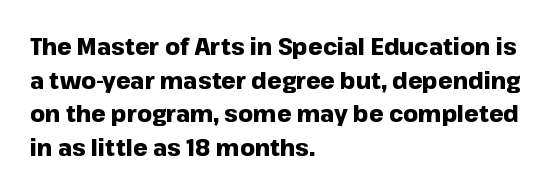
The image shows 23 px bold type, upright; set left-aligned, normal line spacing (1.46x), normal letter spacing, not underlined.
